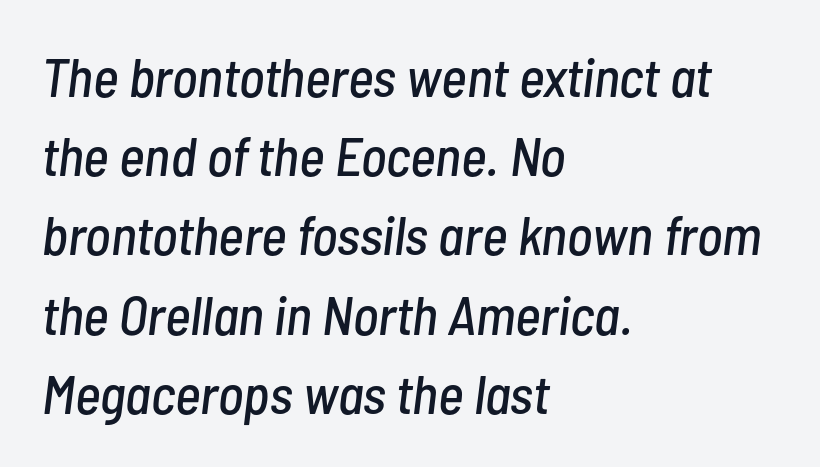
Regular leading. Here the designer chose a conventional face with non-uniform glyph widths. What stands out about the letter spacing? Nothing — it is the standard amount. Short and long lines alike share a common starting point at left.
